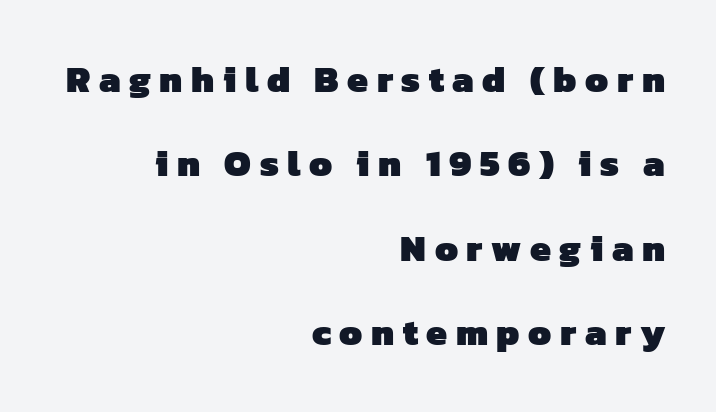
Notice how thick the strokes are: this is what a full bold looks like. Unmarked baselines from the first word to the last. A typesetter would call this proportional, since set widths differ per character. The text was rendered using a sans face with plain stroke endings. Loosely led — the rows are spread out. Letter spacing: wide.
